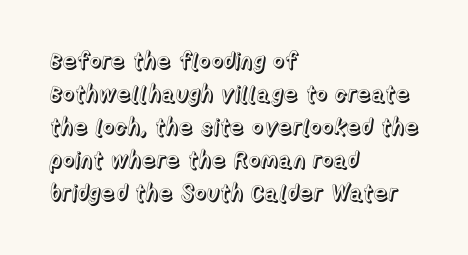
Q: Is the text italic (slanted)? A: Yes.
Q: Is the text underlined? A: No.
Q: How is the paragraph aligned? A: Left-aligned.
Q: Is the spacing between letters normal or unusually wide? A: Normal.
Q: Is the spacing between lines tight, normal or loose? A: Normal.
